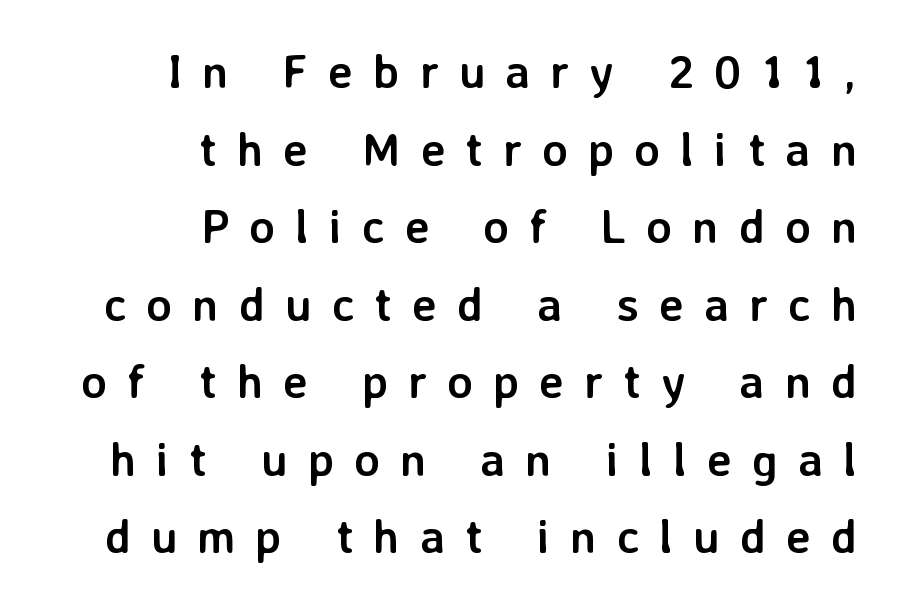
In terms of letterspacing, this is a distinctly airy, spread setting. Each line ends at the same right margin while the left side varies. Notice how descenders clear the ascenders below comfortably — that's standard leading. Notice how the stems are strictly vertical — no italics here.
